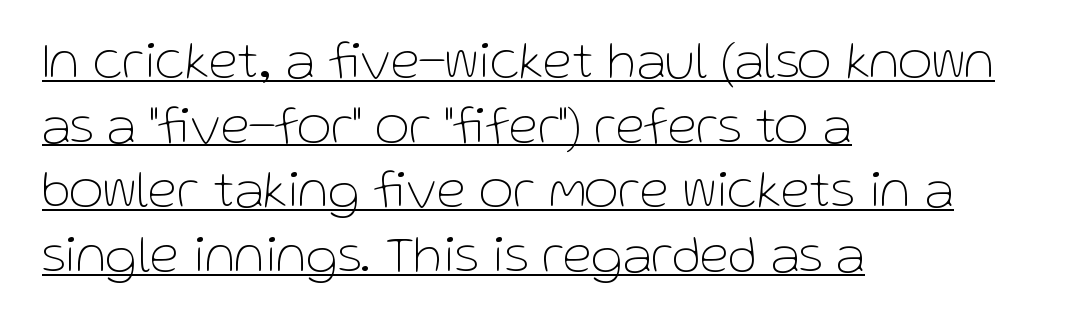
The image shows 53 px thin sans-serif type, upright; set left-aligned, line spacing 1.22x, normal letter spacing, underlined; low stroke contrast and a medium x-height.
